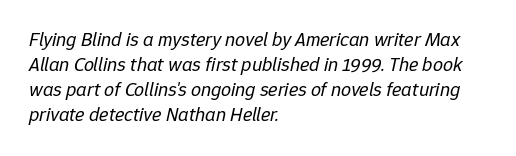
{"italic": "yes", "lean": "right", "slant_degrees": 12, "bold": "no", "underline": "no", "align": "left", "line_spacing": "normal", "line_spacing_ratio": 1.25, "letter_spacing": "normal", "letter_spacing_em": 0.0, "glyph_px": 20}
